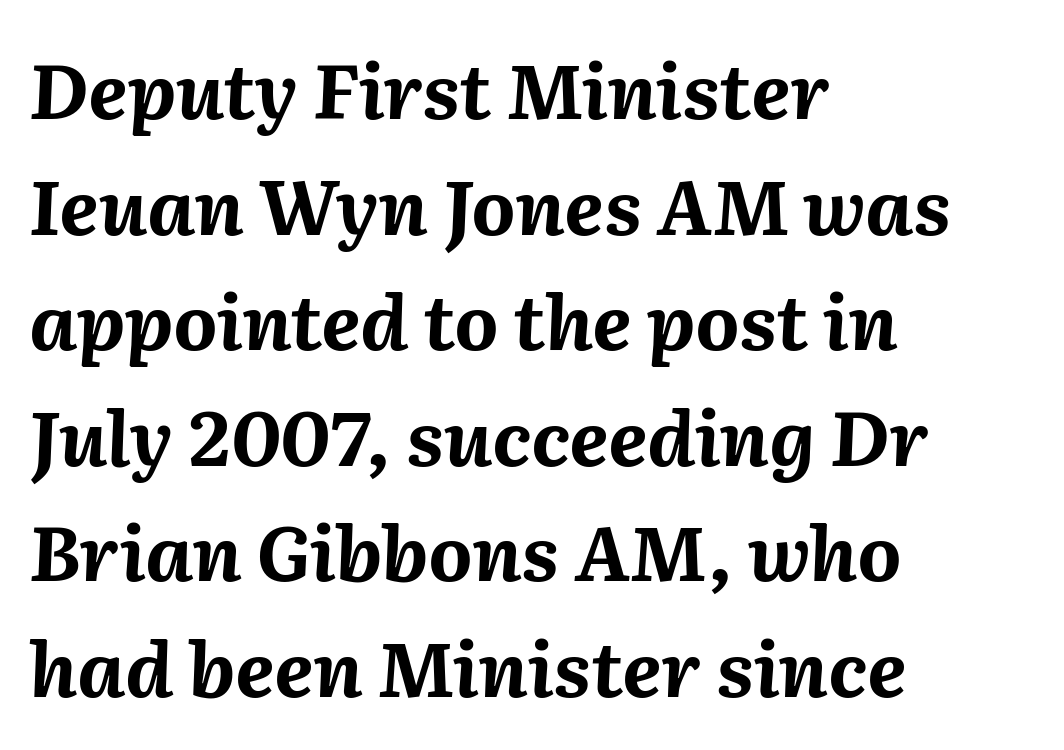
Q: Is the text bold? A: Yes.
Q: Is the text italic (slanted)? A: Yes, it leans right by about 2 degrees.
Q: Is the text underlined? A: No.
Q: How is the paragraph aligned? A: Left-aligned.
Q: Is the spacing between letters normal or unusually wide? A: Normal.
Q: Is the spacing between lines tight, normal or loose? A: Normal.
Q: Width (condensed, normal, or wide)? A: Normal.
Q: Stroke contrast? A: Medium.
Q: x-height? A: Medium.
Q: Monospaced? A: No.
